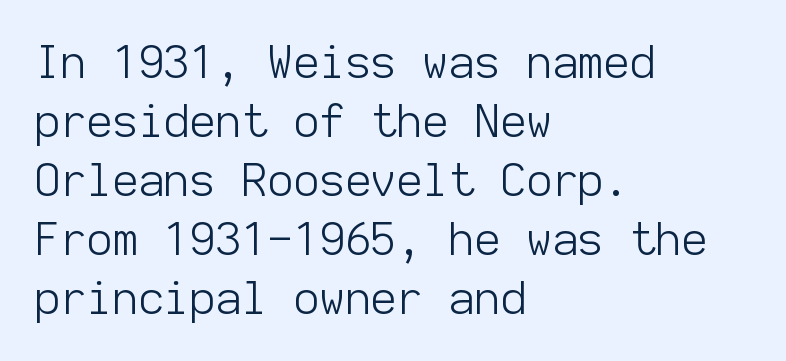
The image shows 45 px light sans-serif type, upright, monospaced; set left-aligned, normal line spacing (1.31x), normal letter spacing, not underlined; low stroke contrast and a medium x-height.
